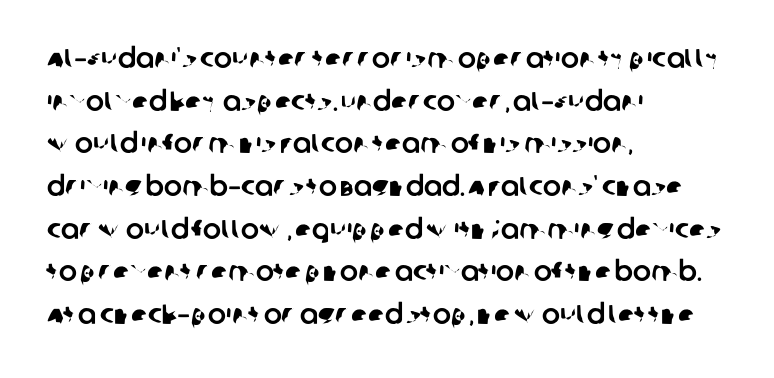
The image shows 27 px text type; set left-aligned, normal line spacing (1.58x), normal letter spacing, not underlined.
